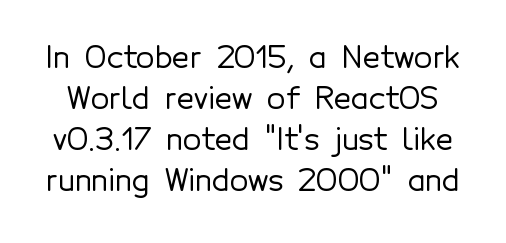
{"serif": "no", "italic": "no", "width": "normal", "x_height": "medium", "monospaced": "no", "underline": "no", "line_spacing": "normal", "line_spacing_ratio": 1.37, "letter_spacing": "normal", "letter_spacing_em": 0.0, "glyph_px": 30}
